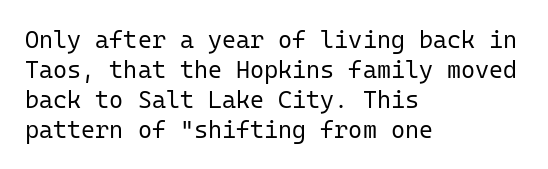
Honestly, there is no underline to notice here at all. The font's upright variant was chosen for this text. Horizontally, the lines are justified to the leading edge only. Bold? No — there's no thickening of the strokes.
